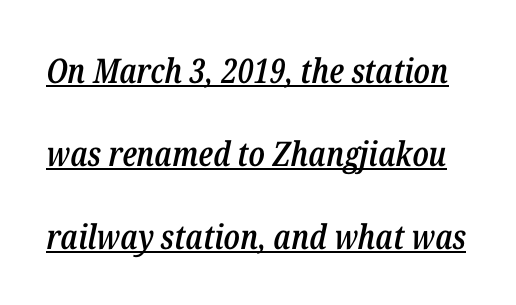
The image shows 34 px semibold, condensed type, italic (leaning right); set loose line spacing (2.44x), normal letter spacing, underlined; low stroke contrast and a medium x-height.
